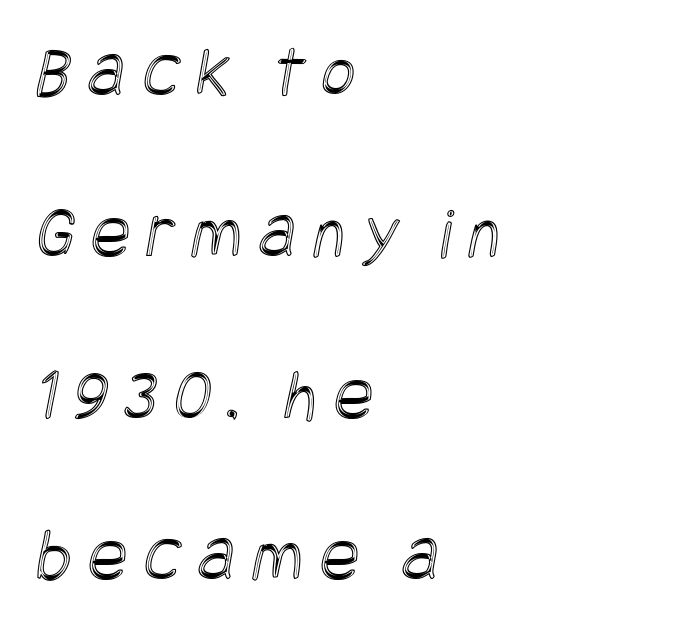
Q: Is the text underlined? A: No.
Q: How is the paragraph aligned? A: Left-aligned.
Q: Is the spacing between letters normal or unusually wide? A: Unusually wide.
Q: Is the spacing between lines tight, normal or loose? A: Loose.
Q: Width (condensed, normal, or wide)? A: Condensed.
Q: x-height? A: Large.
